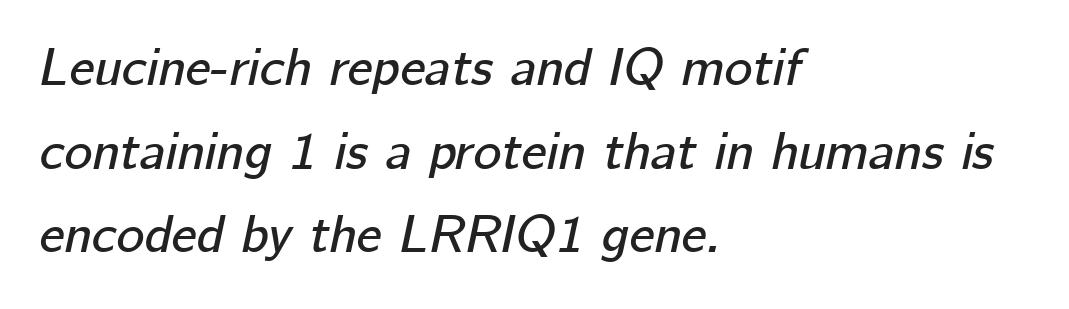
Do the characters align in a grid? No, the font is proportional. Look at the tracking — it's just the regular setting, nothing added. The font's italic variant was chosen for this text. A typesetter would call this leading conventional body-copy spacing.
